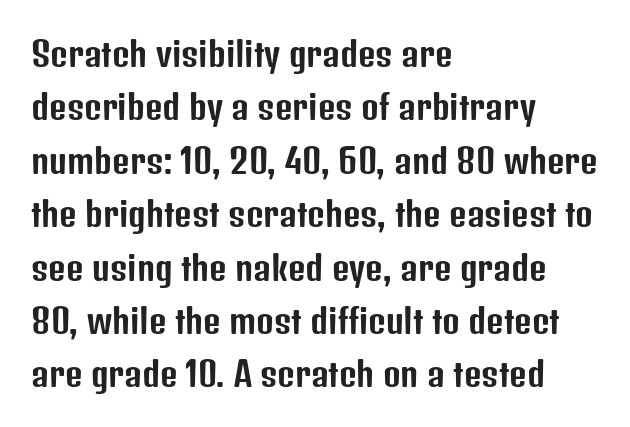
A normal amount of white space separates one row of letters from the next. Spacing verdict: proportional, widths tailored to each character. The lines in this sample share a left origin and differ only in where they stop. The strip under each line holds only bare page.
